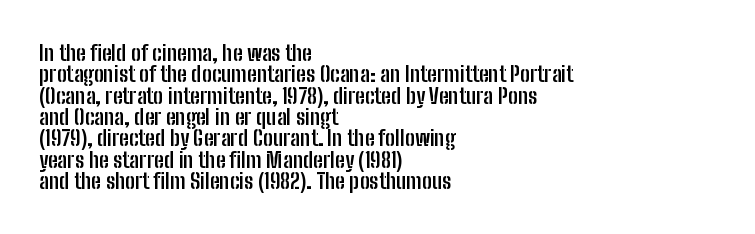
The image shows 22 px bold type, upright; set left-aligned, tight line spacing (0.97x), normal letter spacing, not underlined.
